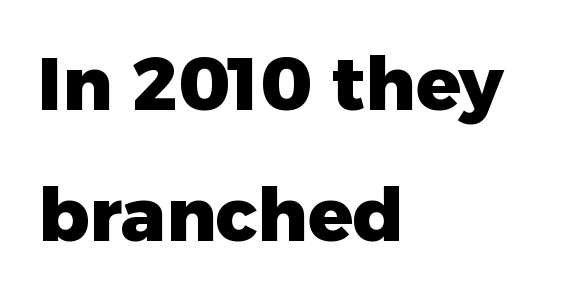
Q: Is the text bold? A: Yes.
Q: Is the text italic (slanted)? A: No, it is upright.
Q: Is the typeface a serif or a sans-serif typeface? A: Sans-serif.
Q: Is the text underlined? A: No.
Q: How is the paragraph aligned? A: Left-aligned.
Q: Is the spacing between letters normal or unusually wide? A: Normal.
Q: Width (condensed, normal, or wide)? A: Normal.
Q: Stroke contrast? A: Low.
Q: x-height? A: Medium.
Q: Monospaced? A: No.
